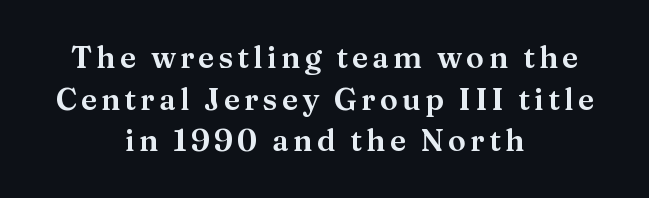
{"serif": "yes", "italic": "no", "width": "normal", "stroke_contrast": "medium", "x_height": "medium", "monospaced": "no", "underline": "no", "align": "center", "line_spacing": "normal", "line_spacing_ratio": 1.39, "glyph_px": 30}
